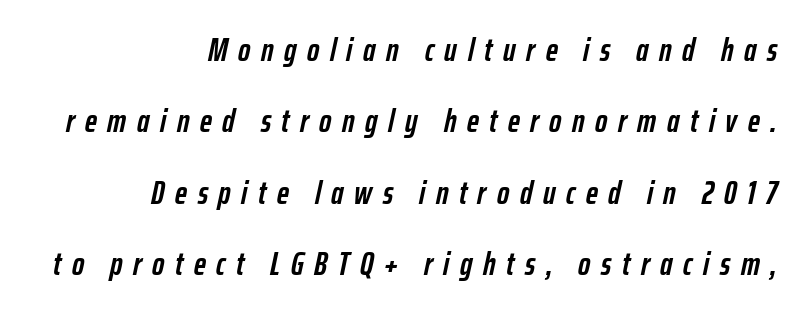
The image shows 33 px semibold, condensed type, italic (leaning right); set right-aligned, loose line spacing (2.16x), unusually wide letter spacing (+0.32 em), not underlined; low stroke contrast and a medium x-height.
